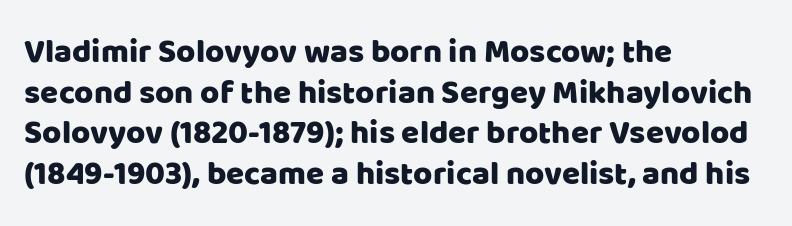
These lines are set flush left with a ragged right edge. Regarding serifs, this sample does without them. These lines are rendered in a variable-pitch font. Nope, not italic — everything's standing straight. Any mark beneath the type? The region is blank.
